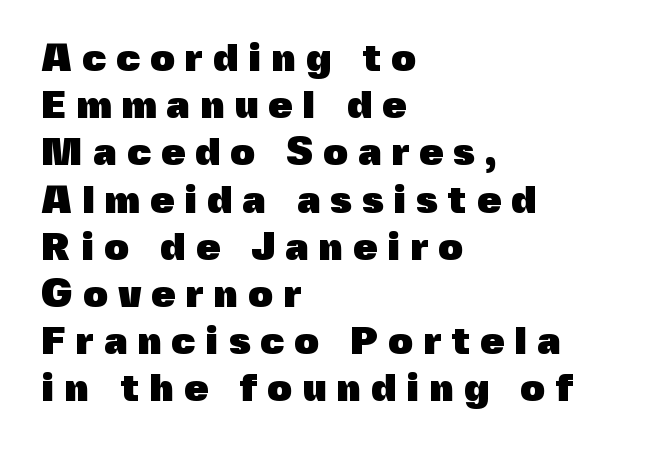
{"serif": "no", "italic": "no", "bold": "yes", "weight": "heavy", "width": "normal", "x_height": "medium", "monospaced": "no", "underline": "no", "align": "left", "line_spacing_ratio": 1.21, "letter_spacing": "wide", "letter_spacing_em": 0.25, "glyph_px": 39}
